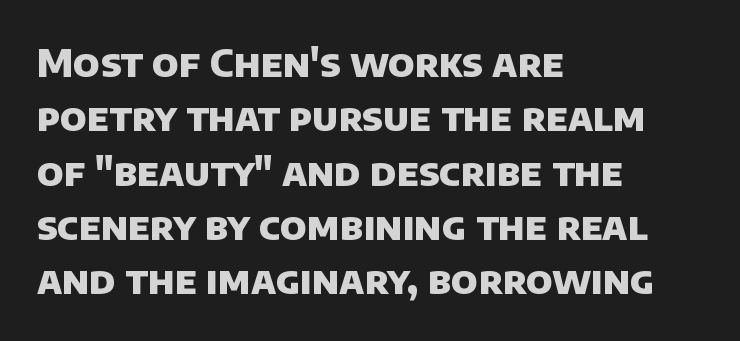
The image shows 38 px heavy sans-serif type; set left-aligned, normal line spacing (1.43x), normal letter spacing, not underlined; low stroke contrast and a large x-height.
